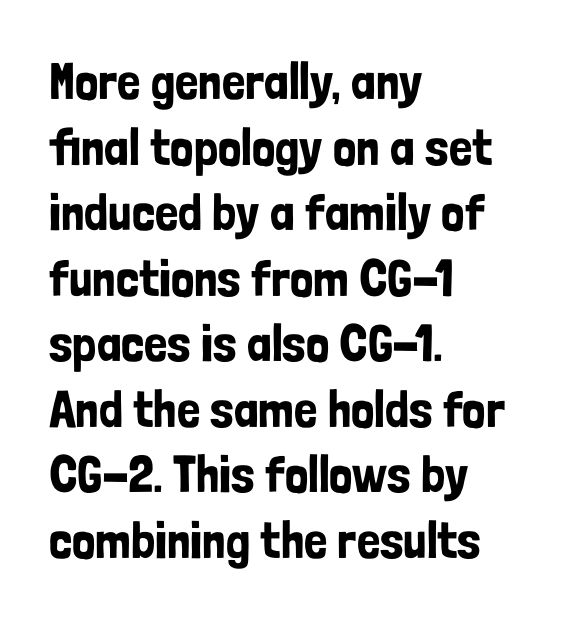
These lines are composed in type without serifs. The passage shown is typed in a proportional face where columns would drift. This is roman type, the default non-slanted kind. Honestly, the row spacing looks completely unremarkable. The passage shown has conventional tracking throughout.
